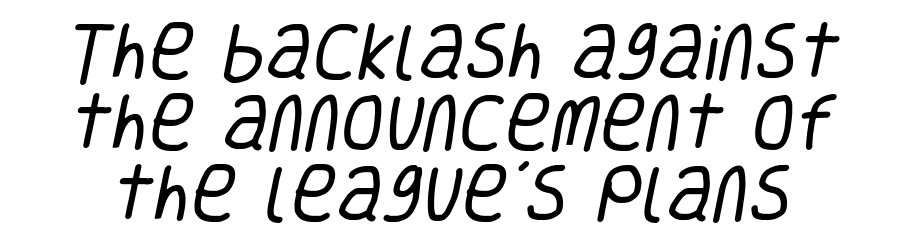
{"serif": "no", "bold": "no", "weight": "regular", "width": "condensed", "stroke_contrast": "low", "x_height": "large", "monospaced": "no", "underline": "no", "line_spacing": "tight", "line_spacing_ratio": 1.13, "letter_spacing": "normal", "letter_spacing_em": 0.0, "glyph_px": 63}
